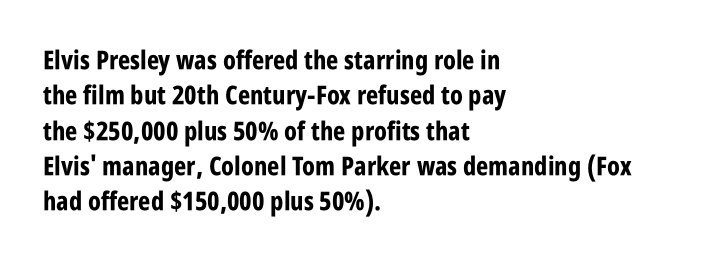
Normally led — the rows are evenly, conventionally spaced. A roman cut, with each character standing at attention. The gaps between neighbouring characters are ordinary and unremarkable. The words here are not underlined. Left-aligned paragraph, ragged on the right. The typesetting leans heavy: a genuine bold.
